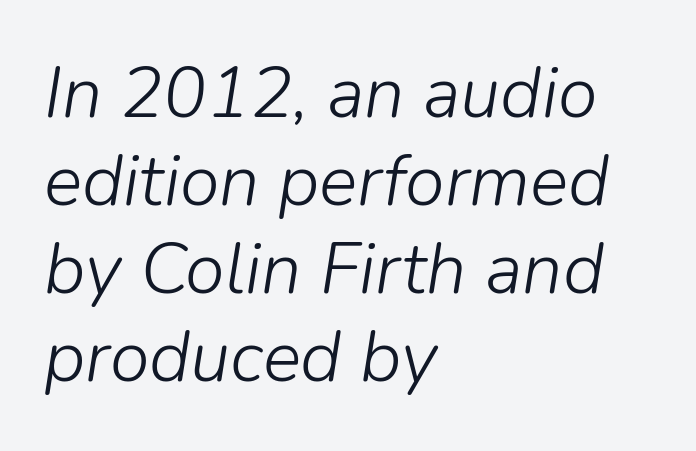
Between one letter and the next there's only the usual sliver of space. The rendering uses natural spacing where letterforms have individual widths. Which margin do the lines hug? The left one — the right edge is uneven. A clean baseline with only descenders dipping below it. These glyphs show unthickened strokes, regular width or finer.
